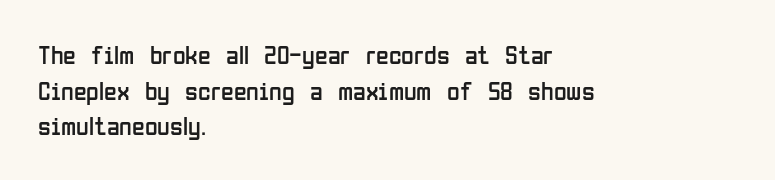
Q: Is the text bold? A: No.
Q: Is the text italic (slanted)? A: No, it is upright.
Q: Is the text underlined? A: No.
Q: How is the paragraph aligned? A: Left-aligned.
Q: Is the spacing between letters normal or unusually wide? A: Normal.
Q: Is the spacing between lines tight, normal or loose? A: Normal.
